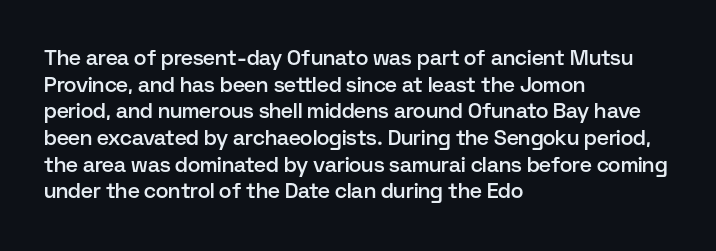
Casual observation: everything's shoved over to the left. Horizontal bands of white between lines are of average thickness. Tracking value appears to be zero — textbook default spacing. The letters stand straight up with perfectly vertical stems. Compared with an ordinary text face, these strokes are moderately heavier — a semibold. Anything drawn beneath the words? Only blank space.
